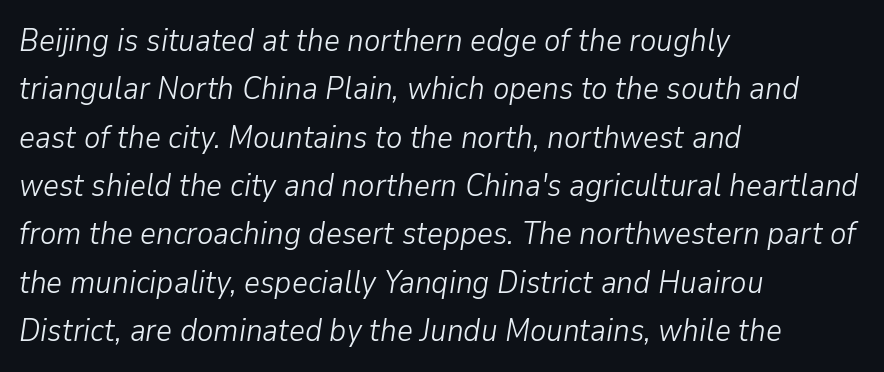
{"italic": "yes", "lean": "right", "slant_degrees": 9, "bold": "no", "weight": "light", "width": "normal", "stroke_contrast": "low", "x_height": "medium", "monospaced": "no", "underline": "no", "align": "left", "line_spacing": "normal", "line_spacing_ratio": 1.56, "letter_spacing": "normal", "letter_spacing_em": 0.0, "glyph_px": 31}
